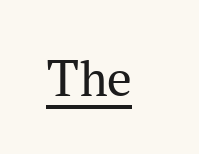
{"serif": "yes", "italic": "no", "bold": "no", "weight": "regular", "width": "normal", "stroke_contrast": "medium", "x_height": "medium", "monospaced": "no", "underline": "yes", "letter_spacing": "normal", "letter_spacing_em": 0.0, "glyph_px": 55}
